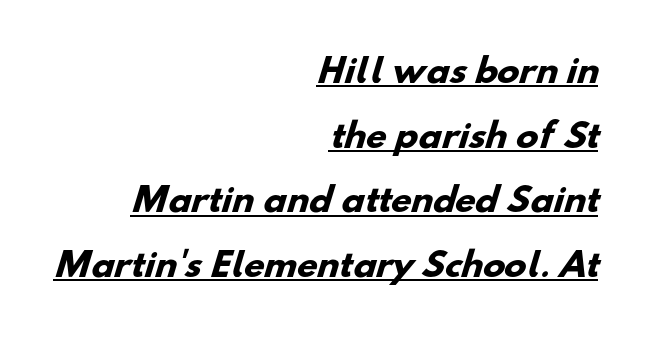
Q: Is the text bold? A: Yes.
Q: Is the typeface a serif or a sans-serif typeface? A: Sans-serif.
Q: Is the text underlined? A: Yes.
Q: How is the paragraph aligned? A: Right-aligned.
Q: Is the spacing between letters normal or unusually wide? A: Normal.
Q: Is the spacing between lines tight, normal or loose? A: Loose.
Q: Width (condensed, normal, or wide)? A: Normal.
Q: Stroke contrast? A: Low.
Q: x-height? A: Small.
Q: Monospaced? A: No.
